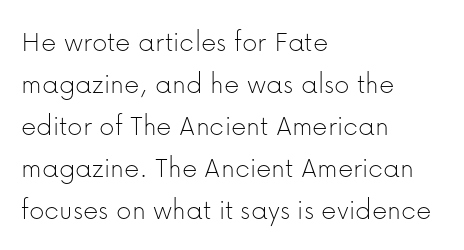
Q: Is the text bold? A: No.
Q: Is the text italic (slanted)? A: No, it is upright.
Q: Is the typeface a serif or a sans-serif typeface? A: Sans-serif.
Q: Is the text underlined? A: No.
Q: How is the paragraph aligned? A: Left-aligned.
Q: Is the spacing between letters normal or unusually wide? A: Normal.
Q: Is the spacing between lines tight, normal or loose? A: Normal.
Q: Width (condensed, normal, or wide)? A: Normal.
Q: Stroke contrast? A: Low.
Q: x-height? A: Medium.
Q: Monospaced? A: No.
